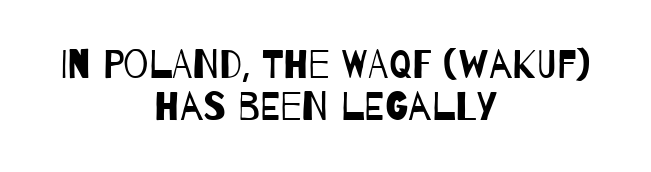
{"serif": "no", "bold": "no", "weight": "regular", "width": "condensed", "stroke_contrast": "low", "x_height": "large", "monospaced": "no", "underline": "no", "align": "center", "line_spacing": "tight", "line_spacing_ratio": 1.04, "letter_spacing": "normal", "letter_spacing_em": 0.0, "glyph_px": 40}
